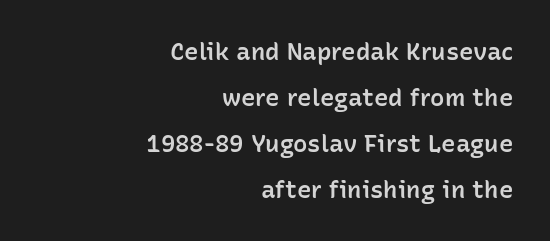
The image shows 24 px text type, upright; set right-aligned, loose line spacing (1.91x), normal letter spacing, not underlined.
